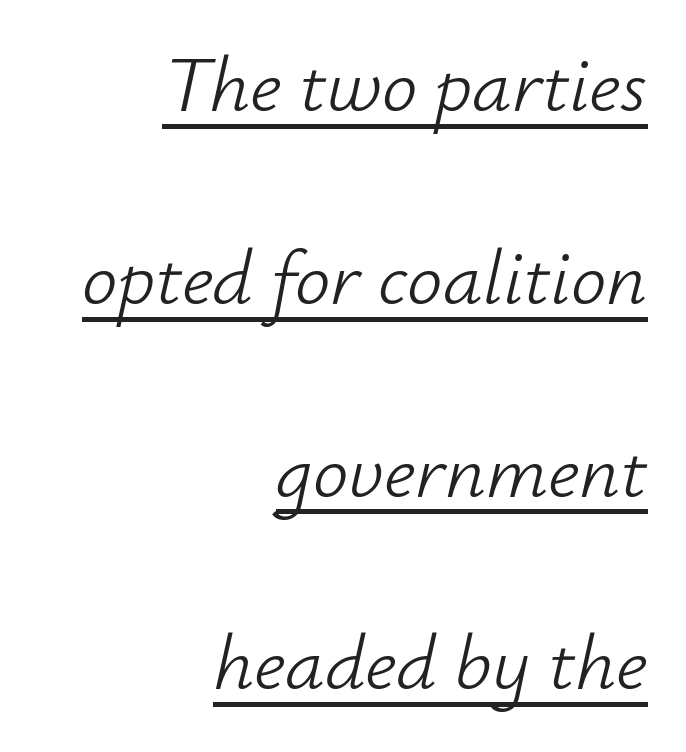
Q: Is the text bold? A: No.
Q: Is the text italic (slanted)? A: Yes, it leans right by about 12 degrees.
Q: Is the text underlined? A: Yes.
Q: How is the paragraph aligned? A: Right-aligned.
Q: Is the spacing between letters normal or unusually wide? A: Normal.
Q: Is the spacing between lines tight, normal or loose? A: Loose.
Q: Width (condensed, normal, or wide)? A: Normal.
Q: Stroke contrast? A: Low.
Q: x-height? A: Small.
Q: Monospaced? A: No.
